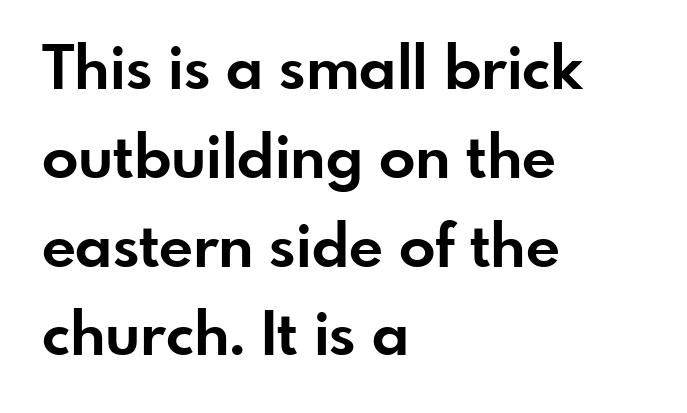
Q: Is the text bold? A: Yes.
Q: Is the text italic (slanted)? A: No, it is upright.
Q: Is the typeface a serif or a sans-serif typeface? A: Sans-serif.
Q: Is the text underlined? A: No.
Q: How is the paragraph aligned? A: Left-aligned.
Q: Is the spacing between letters normal or unusually wide? A: Normal.
Q: Is the spacing between lines tight, normal or loose? A: Normal.
Q: Width (condensed, normal, or wide)? A: Normal.
Q: Stroke contrast? A: Low.
Q: x-height? A: Small.
Q: Monospaced? A: No.
